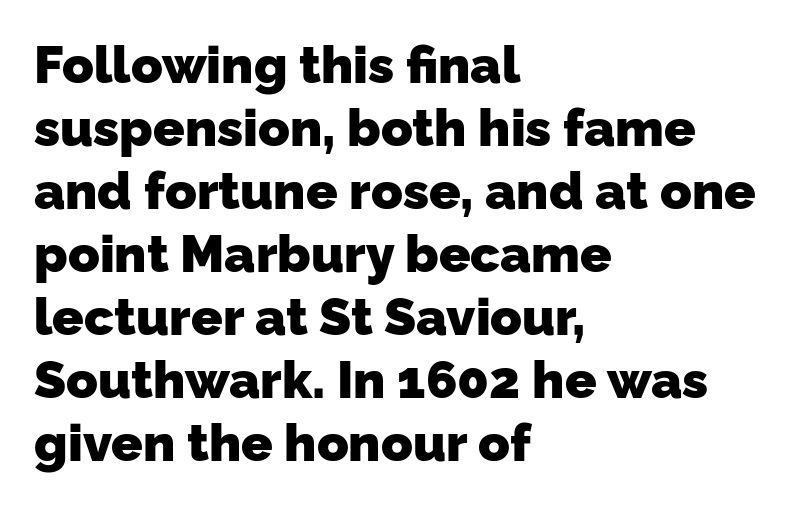
Q: Is the text bold? A: Yes.
Q: Is the typeface a serif or a sans-serif typeface? A: Sans-serif.
Q: Is the text underlined? A: No.
Q: How is the paragraph aligned? A: Left-aligned.
Q: Is the spacing between letters normal or unusually wide? A: Normal.
Q: Width (condensed, normal, or wide)? A: Normal.
Q: Stroke contrast? A: Low.
Q: x-height? A: Medium.
Q: Monospaced? A: No.
